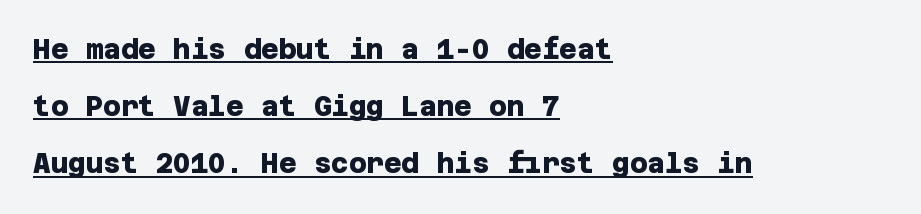
{"bold": "yes", "underline": "yes", "align": "left", "line_spacing": "loose", "line_spacing_ratio": 2.12, "letter_spacing": "normal", "letter_spacing_em": 0.0, "glyph_px": 27}
